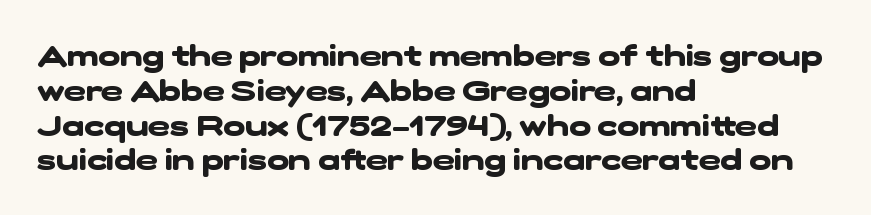
The image shows 29 px heavy, wide sans-serif type; set left-aligned, line spacing 1.2x, normal letter spacing, not underlined; low stroke contrast and a medium x-height.
